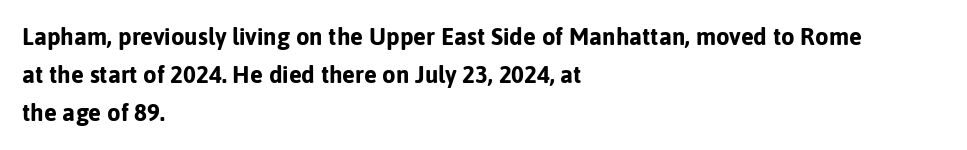
The image shows 24 px bold type, upright; set left-aligned, normal line spacing (1.59x), normal letter spacing, not underlined.
